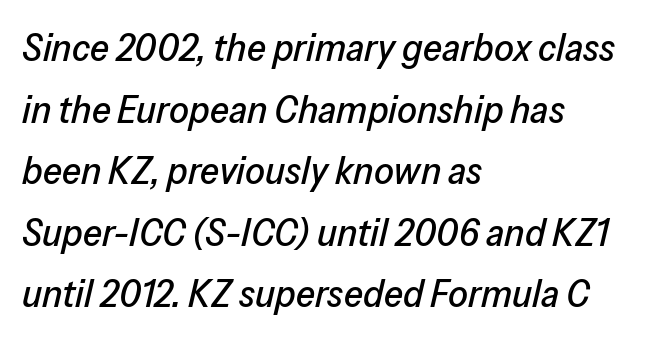
Default kerning and tracking; the words read as compact shapes. Evenly set lines give the paragraph a standard silhouette. There's an unmistakable incline to the writing here. A clean baseline with only descenders dipping below it. Do the characters align in a grid? No, the font is proportional.
